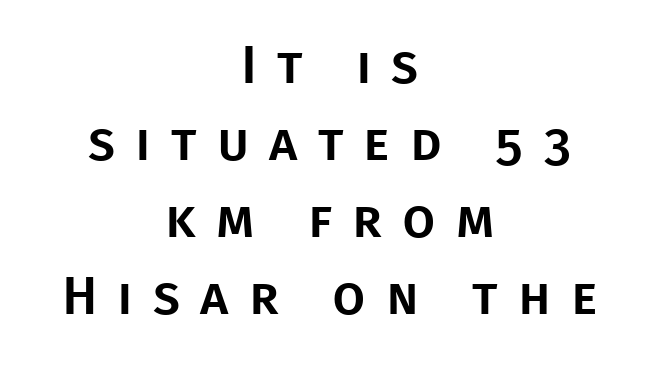
Q: Is the text italic (slanted)? A: No, it is upright.
Q: Is the typeface a serif or a sans-serif typeface? A: Sans-serif.
Q: Is the text underlined? A: No.
Q: How is the paragraph aligned? A: Centered.
Q: Is the spacing between letters normal or unusually wide? A: Unusually wide.
Q: Is the spacing between lines tight, normal or loose? A: Normal.
Q: Width (condensed, normal, or wide)? A: Normal.
Q: Stroke contrast? A: Low.
Q: x-height? A: Large.
Q: Monospaced? A: No.
